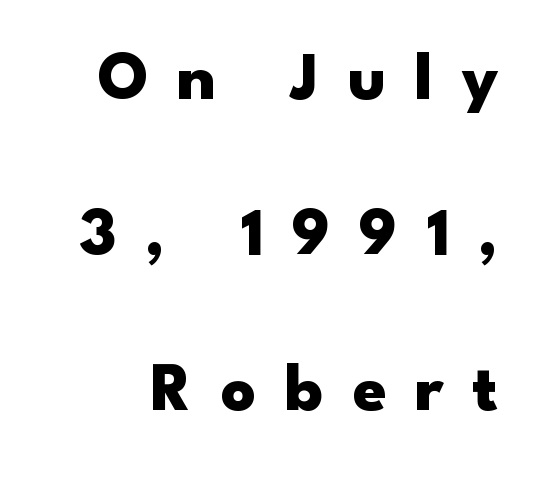
{"serif": "no", "italic": "no", "bold": "yes", "weight": "heavy", "width": "wide", "stroke_contrast": "low", "x_height": "small", "monospaced": "no", "underline": "no", "line_spacing": "loose", "line_spacing_ratio": 2.29, "letter_spacing": "wide", "letter_spacing_em": 0.42, "glyph_px": 68}
